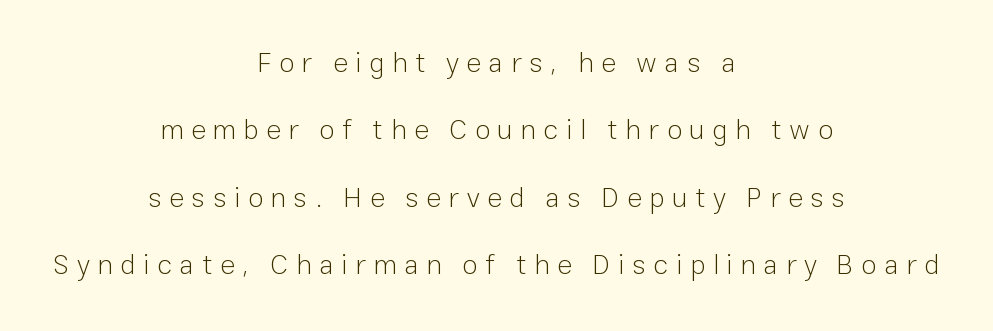
Each letter keeps its own natural width here, so spacing adapts to shape. The paragraph has two soft edges and a firm central axis. A typesetter would label this face a sans. Whoever set this chose breathing room over compactness in the vertical rhythm.
